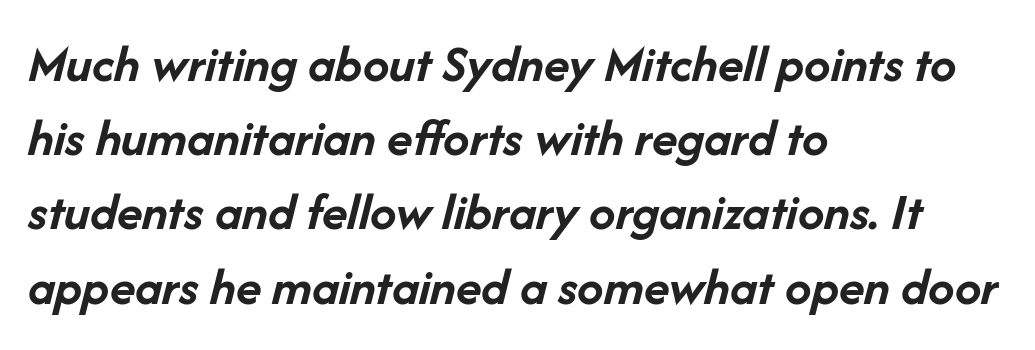
{"italic": "yes", "lean": "right", "slant_degrees": 14, "bold": "yes", "weight": "semibold", "width": "normal", "stroke_contrast": "low", "x_height": "medium", "monospaced": "no", "underline": "no", "align": "left", "line_spacing": "normal", "line_spacing_ratio": 1.4, "letter_spacing": "normal", "letter_spacing_em": 0.0, "glyph_px": 53}
